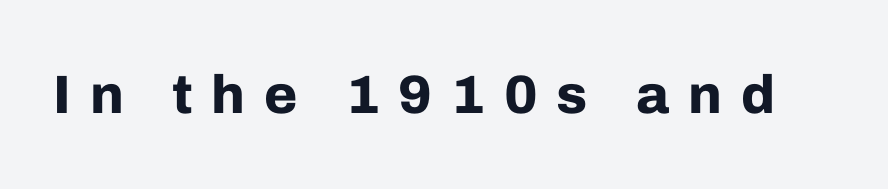
The image shows 54 px bold sans-serif type, upright; set unusually wide letter spacing (+0.35 em), not underlined; low stroke contrast and a medium x-height.
